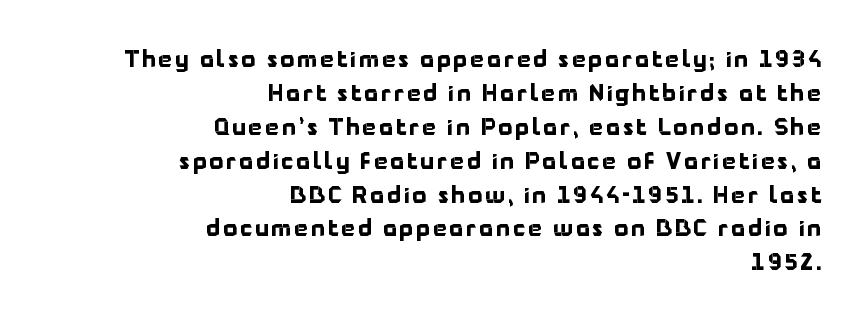
Q: Is the text bold? A: Yes.
Q: Is the text italic (slanted)? A: No, it is upright.
Q: Is the text underlined? A: No.
Q: How is the paragraph aligned? A: Right-aligned.
Q: Is the spacing between lines tight, normal or loose? A: Normal.
